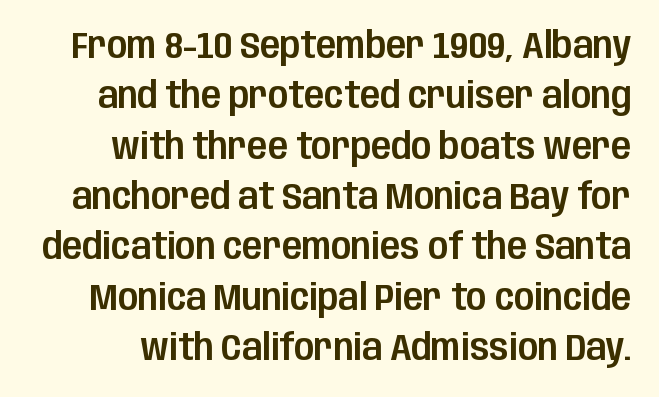
{"serif": "no", "italic": "no", "width": "condensed", "stroke_contrast": "low", "x_height": "large", "monospaced": "no", "underline": "no", "line_spacing": "normal", "line_spacing_ratio": 1.36, "letter_spacing": "normal", "letter_spacing_em": 0.0, "glyph_px": 37}
